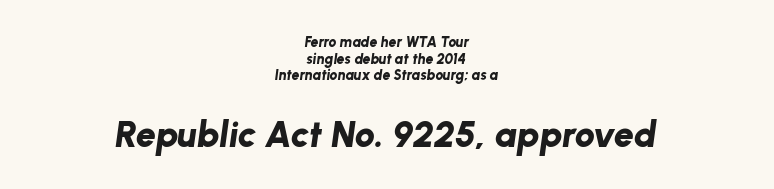
The image shows 36 px bold type, italic (leaning right); set centered, line spacing 1.19x, normal letter spacing, not underlined; the second (bottom) block is 2.57x larger; low stroke contrast and a medium x-height.
